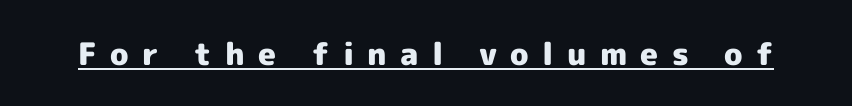
Each letter's strokes conclude bluntly, with no projecting serifs. Caption: bold face, heavy strokes. The type sits square on the baseline with zero lean. A typographer would call this underscored text.
